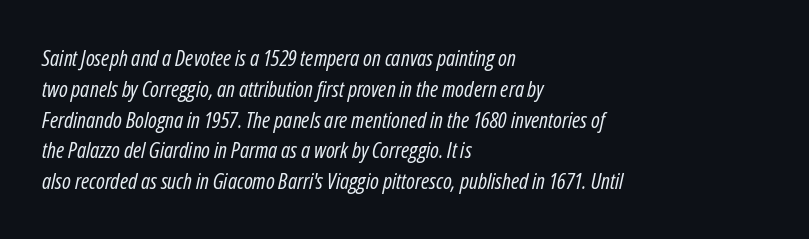
Visually the block forms a straight wall on the left and a jagged coastline on the right. This sample keeps an unexceptional amount of space between lines. Notice how the stems are inclined rather than vertical — that's the hallmark of italics. Underline: absent. No letter is thick-stroked: the sample isn't bold. Here the glyphs are tracked normally, forming tight word shapes.
